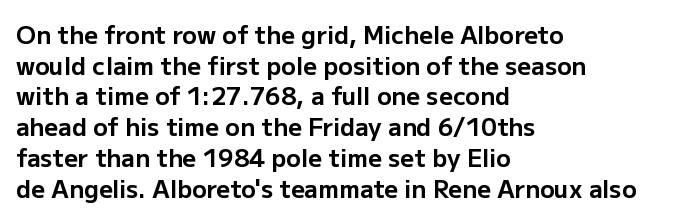
Summary of weight: heavy, a full bold. Tracking value appears to be zero — textbook default spacing. No italicization has been applied; the sample stays upright. The words here are not underlined. A normal amount of white space separates one row of letters from the next.
